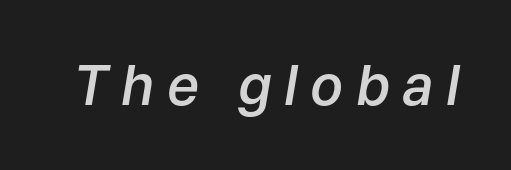
{"italic": "yes", "lean": "right", "slant_degrees": 9, "bold": "semi", "weight": "semibold", "width": "normal", "stroke_contrast": "low", "x_height": "medium", "monospaced": "no", "underline": "no", "letter_spacing": "wide", "letter_spacing_em": 0.22, "glyph_px": 55}
